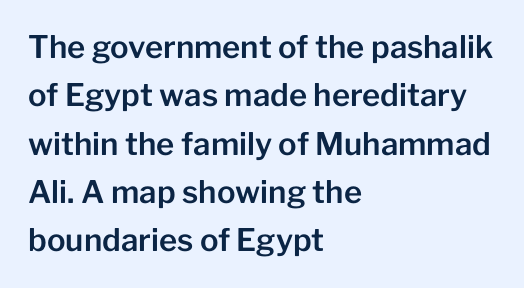
Q: Is the text italic (slanted)? A: No, it is upright.
Q: Is the typeface a serif or a sans-serif typeface? A: Sans-serif.
Q: Is the text underlined? A: No.
Q: How is the paragraph aligned? A: Left-aligned.
Q: Is the spacing between letters normal or unusually wide? A: Normal.
Q: Is the spacing between lines tight, normal or loose? A: Normal.
Q: Width (condensed, normal, or wide)? A: Normal.
Q: Stroke contrast? A: Low.
Q: x-height? A: Medium.
Q: Monospaced? A: No.
